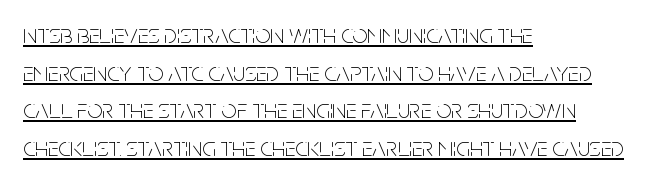
{"italic": "no", "bold": "no", "underline": "yes", "align": "left", "line_spacing": "normal", "line_spacing_ratio": 1.39, "letter_spacing": "normal", "letter_spacing_em": 0.0, "glyph_px": 27}
